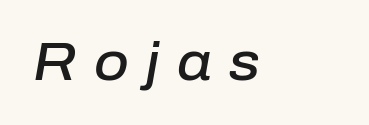
{"italic": "yes", "lean": "right", "slant_degrees": 10, "bold": "semi", "weight": "semibold", "width": "normal", "stroke_contrast": "low", "x_height": "medium", "monospaced": "no", "underline": "no", "align": "left", "letter_spacing": "wide", "letter_spacing_em": 0.33, "glyph_px": 53}
